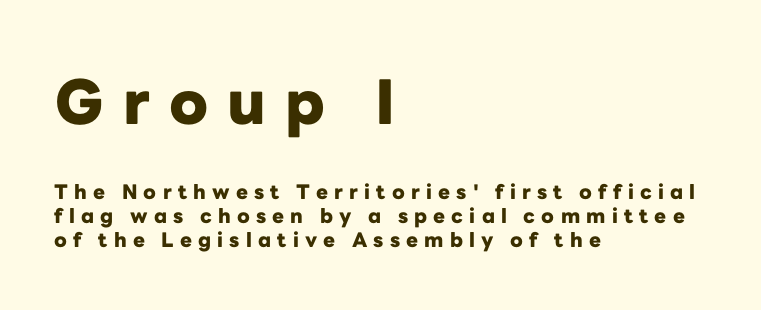
Q: Is the text bold? A: Yes.
Q: Is the text italic (slanted)? A: No, it is upright.
Q: Is the typeface a serif or a sans-serif typeface? A: Sans-serif.
Q: Is the text underlined? A: No.
Q: How is the paragraph aligned? A: Left-aligned.
Q: Is the spacing between letters normal or unusually wide? A: Unusually wide.
Q: Which block of text is set in a larger size, the first (top) or the second (bottom)? A: The first (top) one.
Q: Width (condensed, normal, or wide)? A: Normal.
Q: Stroke contrast? A: Low.
Q: x-height? A: Medium.
Q: Monospaced? A: No.
